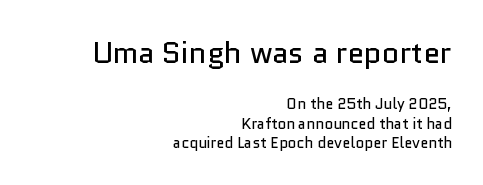
{"serif": "no", "italic": "no", "bold": "no", "weight": "regular", "width": "normal", "stroke_contrast": "low", "x_height": "medium", "monospaced": "no", "underline": "no", "align": "right", "line_spacing": "normal", "line_spacing_ratio": 1.28, "letter_spacing": "normal", "letter_spacing_em": 0.0, "larger_block": "first", "size_ratio": 2.0, "glyph_px": 30}
